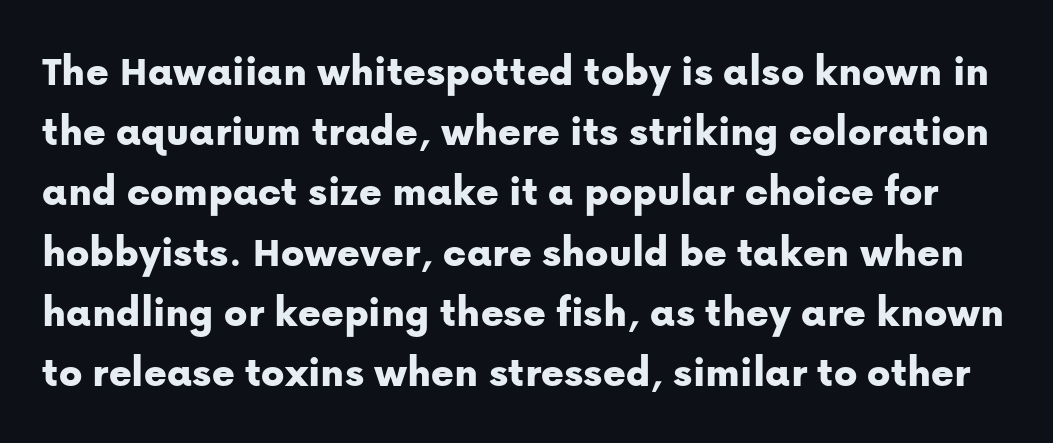
Students, observe: this is what conventionally led text looks like. These lines were composed using upright roman letters. Each letter keeps its own natural width here, so spacing adapts to shape. Stroke terminals: plain, sans-serif. These lines keep a tight, regular rhythm from letter to letter. The baseline area is clear.
